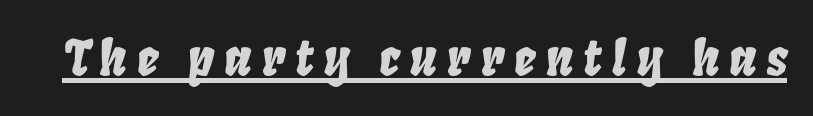
Q: Is the text italic (slanted)? A: Yes, it leans right by about 8 degrees.
Q: Is the text underlined? A: Yes.
Q: Is the spacing between letters normal or unusually wide? A: Unusually wide.
Q: Width (condensed, normal, or wide)? A: Condensed.
Q: Stroke contrast? A: Low.
Q: x-height? A: Large.
Q: Monospaced? A: No.
